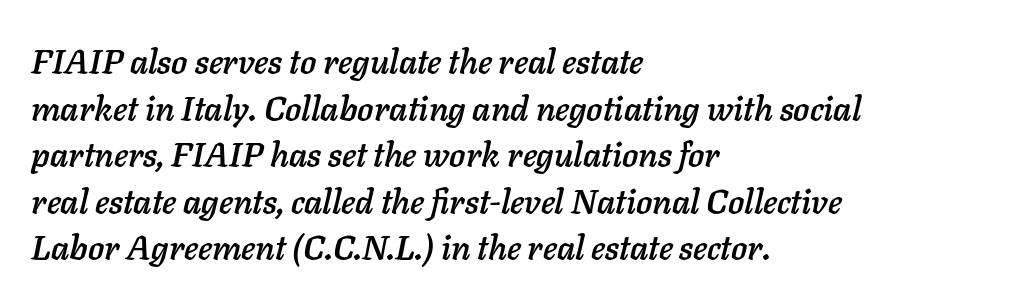
{"italic": "yes", "lean": "right", "slant_degrees": 11, "width": "normal", "stroke_contrast": "low", "x_height": "medium", "monospaced": "no", "underline": "no", "align": "left", "line_spacing": "normal", "line_spacing_ratio": 1.37, "letter_spacing": "normal", "letter_spacing_em": 0.0, "glyph_px": 34}
